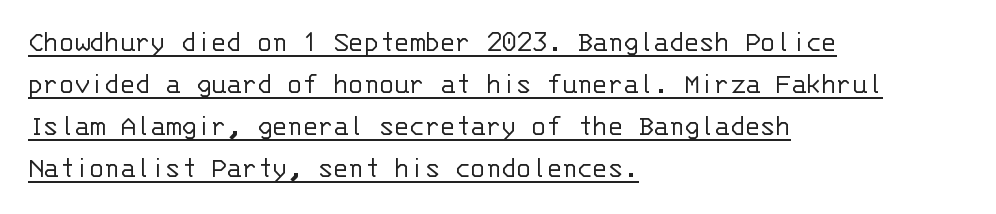
{"serif": "no", "italic": "no", "bold": "no", "weight": "light", "width": "normal", "stroke_contrast": "low", "x_height": "large", "monospaced": "yes", "underline": "yes", "align": "left", "line_spacing": "normal", "line_spacing_ratio": 1.35, "letter_spacing": "normal", "letter_spacing_em": 0.0, "glyph_px": 31}
